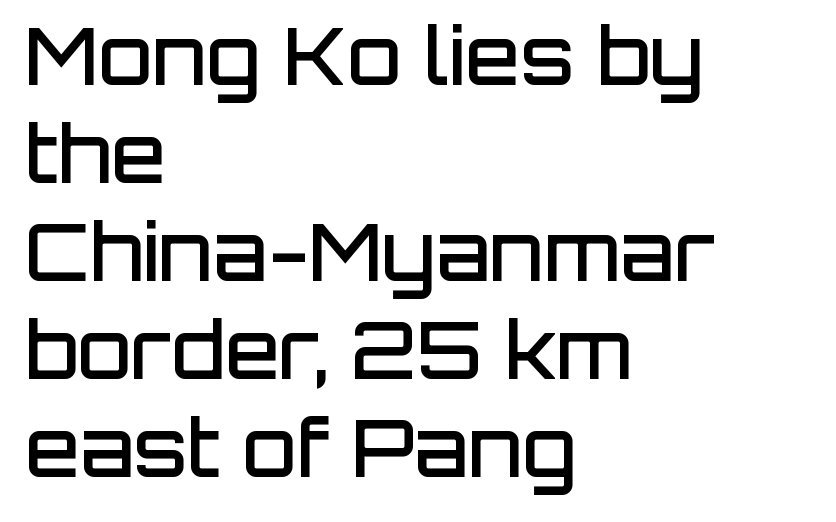
In terms of weight, the rendering is demibold, just under bold. You could call the tracking neutral — neither tight nor loose. Unlike italic type, these characters show no tilt at all. Alignment: flush left.
